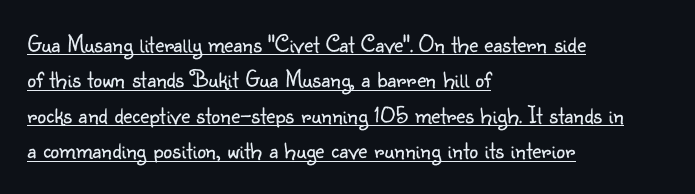
All the whitespace from short lines collects on the right. Upright lettering throughout. Each line of the rendering has a horizontal stroke beneath the glyphs. The designer left line spacing at the default. Look at the tracking — it's just the regular setting, nothing added. Counters stay open thanks to moderate or lighter strokes.
